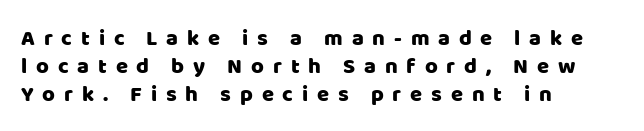
Q: Is the text italic (slanted)? A: No, it is upright.
Q: Is the text underlined? A: No.
Q: How is the paragraph aligned? A: Left-aligned.
Q: Is the spacing between letters normal or unusually wide? A: Unusually wide.
Q: Is the spacing between lines tight, normal or loose? A: Normal.
